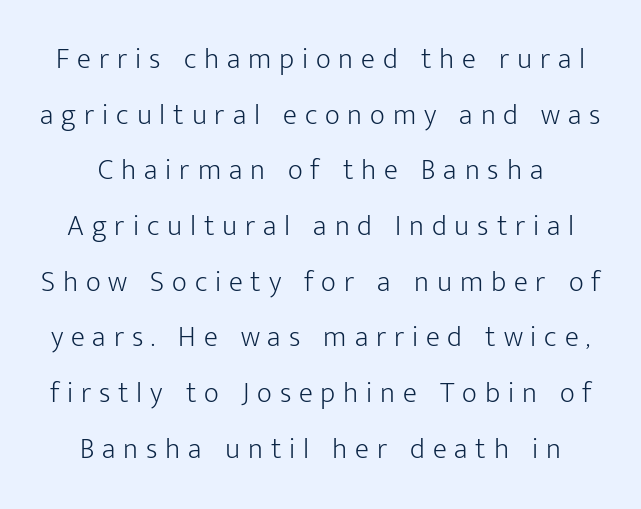
The image shows 29 px light sans-serif type, upright; set centered, loose line spacing (1.92x), unusually wide letter spacing (+0.27 em), not underlined; low stroke contrast and a medium x-height.
